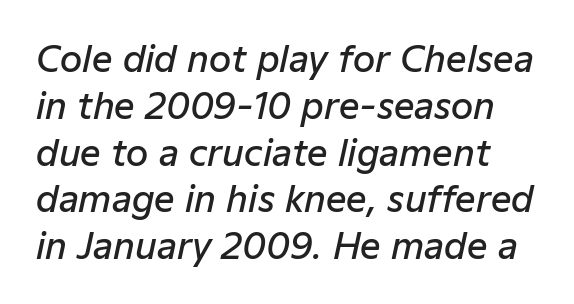
Q: Is the text bold? A: Semi-bold.
Q: Is the text italic (slanted)? A: Yes, it leans right by about 12 degrees.
Q: Is the text underlined? A: No.
Q: Is the spacing between letters normal or unusually wide? A: Normal.
Q: Is the spacing between lines tight, normal or loose? A: Normal.
Q: Width (condensed, normal, or wide)? A: Normal.
Q: Stroke contrast? A: Low.
Q: x-height? A: Medium.
Q: Monospaced? A: No.
